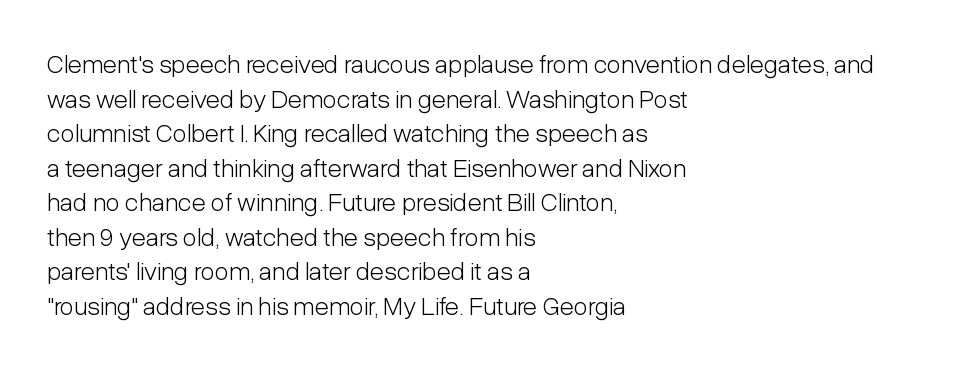
No chunkiness to these letters — they're not bold. A classic flush-left, rag-right setting is used for this passage. One glance says typical: line gaps are just what's usual. The letters sit at their default tracking, neither squeezed nor spread.
